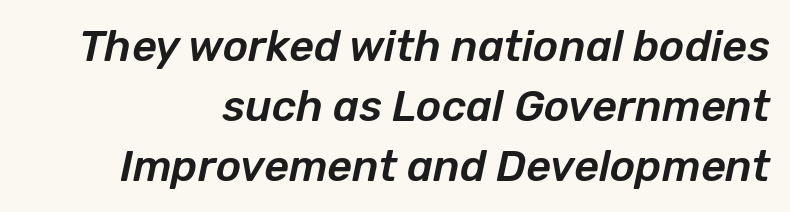
This sample is right-justified, so line beginnings fall wherever the words allow. Rows of type keep a routine distance in the vertical direction. Here the designer chose a conventional face with non-uniform glyph widths. The strip under each line holds only bare page. When letters slant like this, we call the style italic. These lines keep a tight, regular rhythm from letter to letter.
